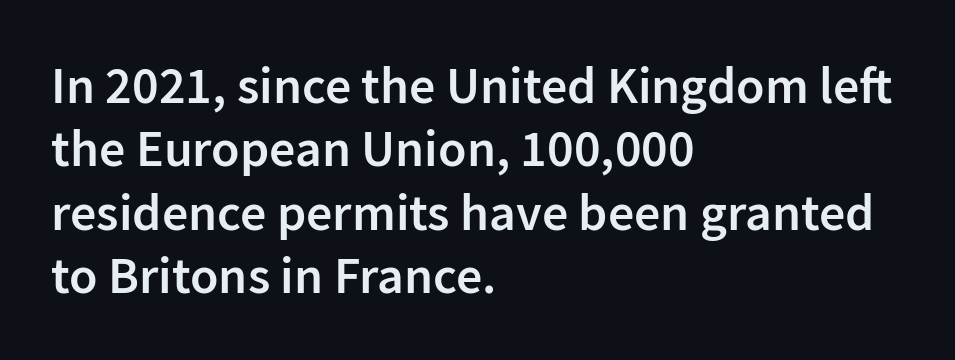
Q: Is the text bold? A: Semi-bold.
Q: Is the text italic (slanted)? A: No, it is upright.
Q: Is the typeface a serif or a sans-serif typeface? A: Sans-serif.
Q: Is the text underlined? A: No.
Q: How is the paragraph aligned? A: Left-aligned.
Q: Is the spacing between letters normal or unusually wide? A: Normal.
Q: Width (condensed, normal, or wide)? A: Normal.
Q: Stroke contrast? A: Low.
Q: x-height? A: Medium.
Q: Monospaced? A: No.
